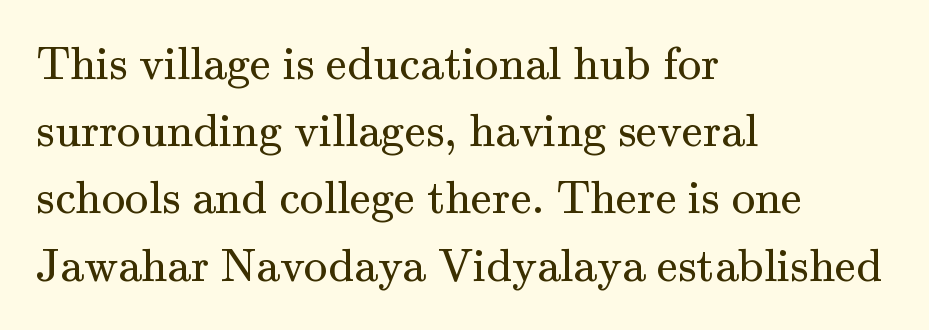
The image shows 47 px regular-weight serif type, upright; set left-aligned, normal line spacing (1.43x), normal letter spacing, not underlined; medium stroke contrast and a small x-height.
